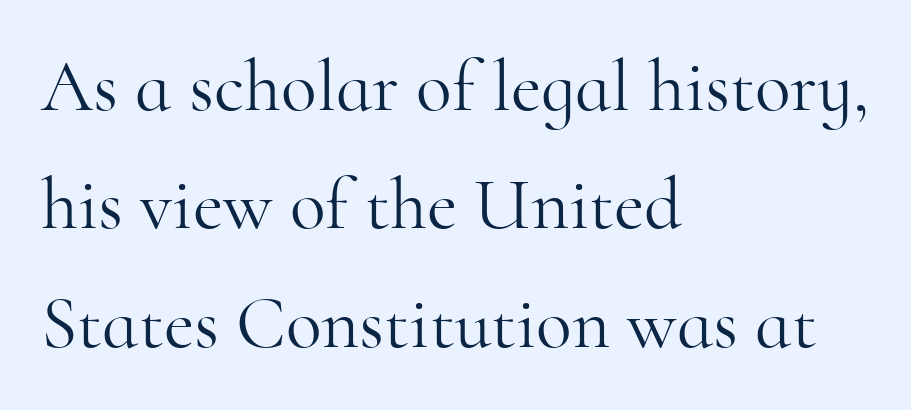
Line starts are locked; line ends wander. Posture: straight, roman, zero tilt. Each letter's strokes conclude with small projecting serifs. Underlining? Definitely not there. Is this a fixed-width face? No — the glyphs have proportional, varying widths.
